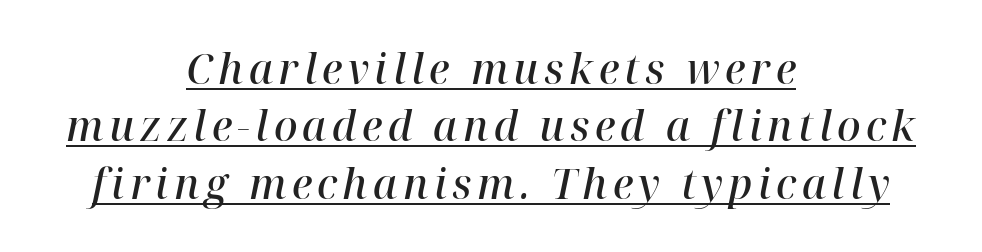
Q: Is the text bold? A: Semi-bold.
Q: Is the text italic (slanted)? A: Yes, it leans right by about 12 degrees.
Q: Is the typeface a serif or a sans-serif typeface? A: Serif.
Q: Is the text underlined? A: Yes.
Q: How is the paragraph aligned? A: Centered.
Q: Is the spacing between lines tight, normal or loose? A: Normal.
Q: Width (condensed, normal, or wide)? A: Normal.
Q: Stroke contrast? A: High.
Q: x-height? A: Medium.
Q: Monospaced? A: No.
